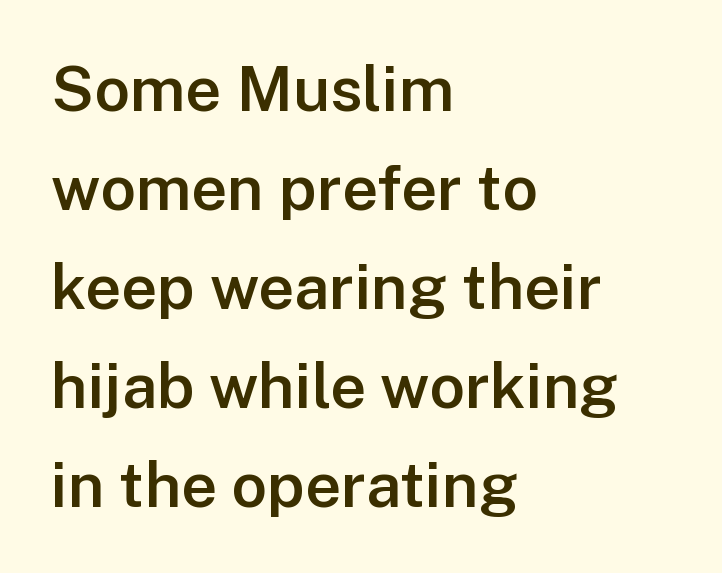
The image shows 63 px semibold sans-serif type, upright; set left-aligned, normal line spacing (1.57x), normal letter spacing, not underlined; low stroke contrast and a medium x-height.
